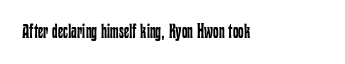
Q: Is the text bold? A: No.
Q: Is the text italic (slanted)? A: No, it is upright.
Q: Is the text underlined? A: No.
Q: Is the spacing between letters normal or unusually wide? A: Normal.
